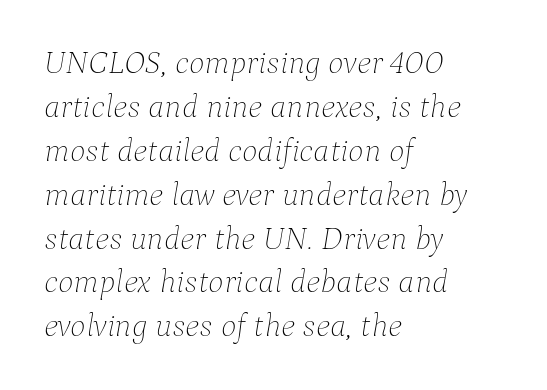
Any mark beneath the type? The region is blank. The lettering tilts uniformly, giving the passage an italic look. This block has exactly the height ordinary leading produces. Caption: face not bold, strokes unweighted. Proportional: the letters do not fall into vertical columns. The ragged edge is on the right, which tells us the setting is flush left.
